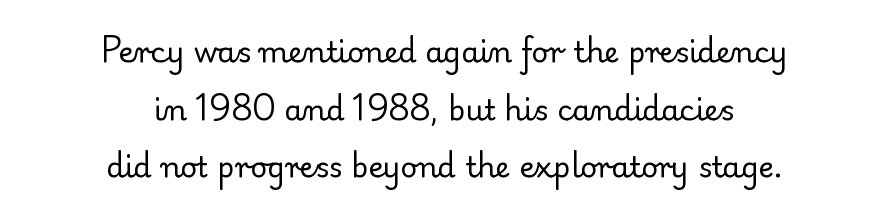
The image shows 29 px regular-weight serif type, upright; set centered, loose line spacing (1.99x), normal letter spacing, not underlined; low stroke contrast and a small x-height.
